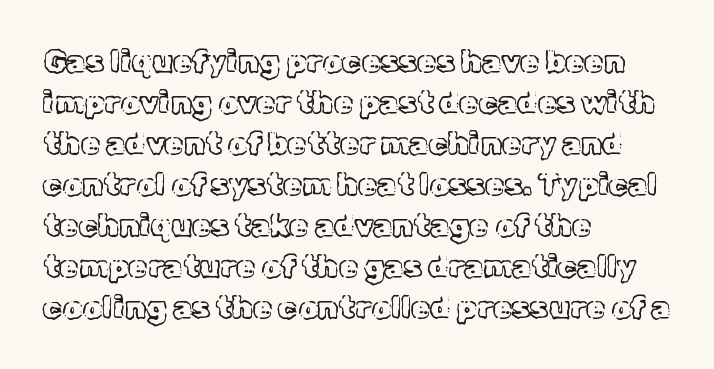
Q: Is the text italic (slanted)? A: No, it is upright.
Q: Is the text underlined? A: No.
Q: How is the paragraph aligned? A: Left-aligned.
Q: Is the spacing between letters normal or unusually wide? A: Normal.
Q: Is the spacing between lines tight, normal or loose? A: Normal.
Q: Width (condensed, normal, or wide)? A: Normal.
Q: x-height? A: Medium.
Q: Monospaced? A: No.
